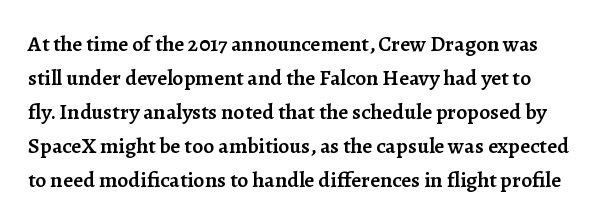
Q: Is the text bold? A: Semi-bold.
Q: Is the text italic (slanted)? A: No, it is upright.
Q: Is the text underlined? A: No.
Q: Is the spacing between letters normal or unusually wide? A: Normal.
Q: Is the spacing between lines tight, normal or loose? A: Normal.
